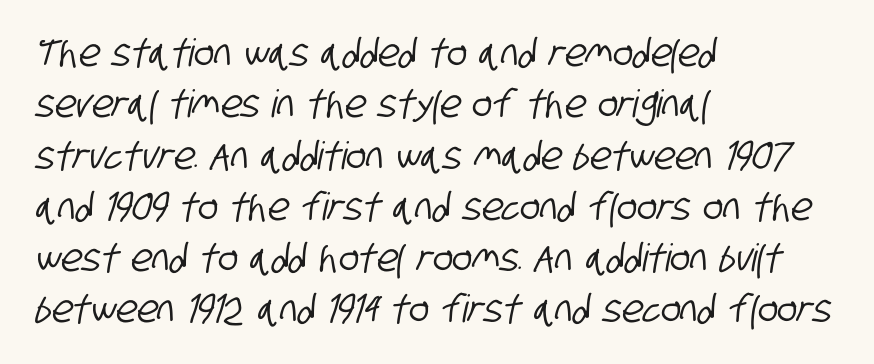
{"serif": "no", "width": "condensed", "stroke_contrast": "low", "x_height": "large", "monospaced": "no", "underline": "no", "align": "left", "line_spacing": "normal", "line_spacing_ratio": 1.35, "letter_spacing": "normal", "letter_spacing_em": 0.0, "glyph_px": 38}
